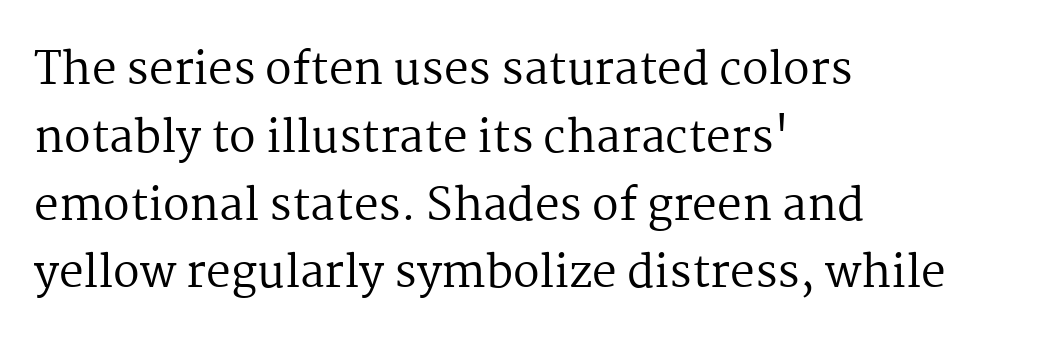
The image shows 44 px regular-weight serif type, upright; set left-aligned, normal line spacing (1.54x), normal letter spacing, not underlined; medium stroke contrast and a medium x-height.
